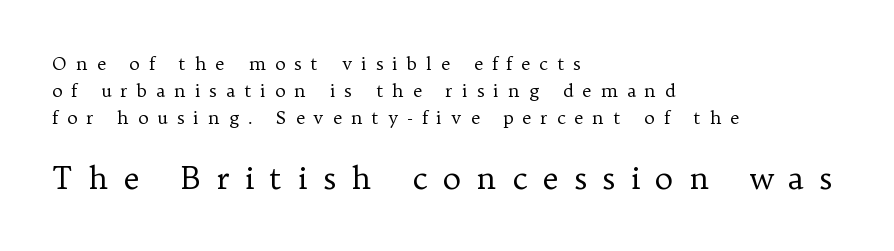
The image shows 31 px regular-weight serif type, upright; set left-aligned, normal line spacing (1.51x), unusually wide letter spacing (+0.49 em), not underlined; the second (bottom) block is 1.72x larger; low stroke contrast and a medium x-height.
